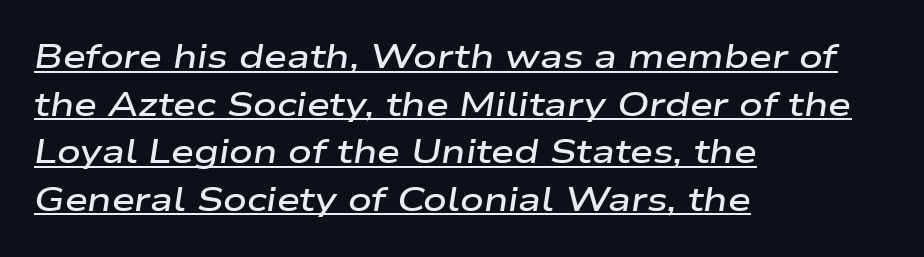
Honestly, the underline is the first thing you notice here. Nothing unusual about the tracking: characters are spaced as the font intends. What weight is shown? A semibold, between regular and bold. Alignment: flush left. A typesetter would call this proportional, since set widths differ per character.
